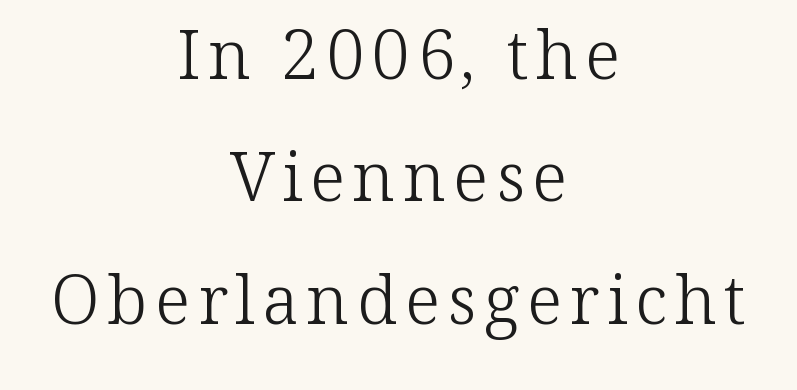
The image shows 68 px light serif type, upright; set centered, line spacing 1.8x, not underlined; low stroke contrast and a medium x-height.
